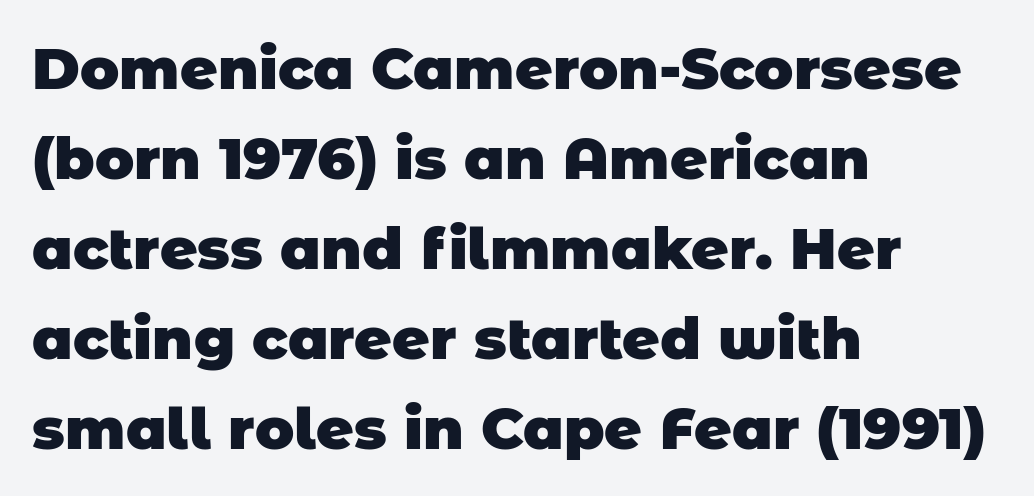
{"serif": "no", "bold": "yes", "weight": "heavy", "width": "normal", "stroke_contrast": "low", "x_height": "large", "monospaced": "no", "underline": "no", "align": "left", "line_spacing": "normal", "line_spacing_ratio": 1.55, "letter_spacing": "normal", "letter_spacing_em": 0.0, "glyph_px": 58}
